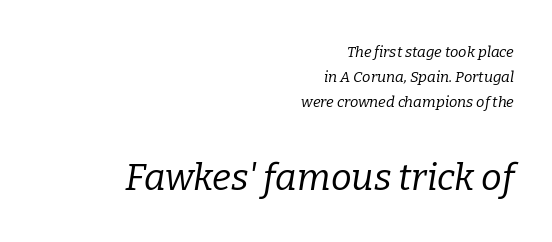
The image shows 37 px regular-weight serif type, italic (leaning right); set right-aligned, normal line spacing (1.67x), normal letter spacing, not underlined; the second (bottom) block is 2.47x larger; low stroke contrast and a medium x-height.
